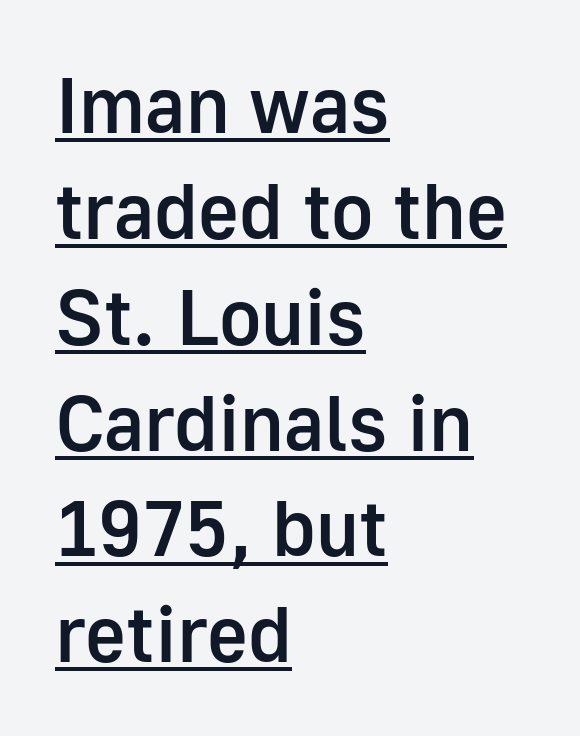
{"serif": "no", "italic": "no", "bold": "semi", "weight": "semibold", "width": "normal", "stroke_contrast": "low", "x_height": "medium", "monospaced": "no", "underline": "yes", "align": "left", "line_spacing": "normal", "line_spacing_ratio": 1.34, "letter_spacing": "normal", "letter_spacing_em": 0.0, "glyph_px": 79}
